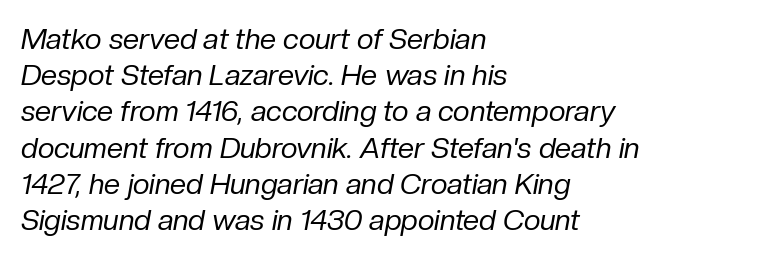
{"italic": "yes", "lean": "right", "slant_degrees": 10, "bold": "no", "weight": "regular", "width": "normal", "stroke_contrast": "low", "x_height": "medium", "monospaced": "no", "underline": "no", "align": "left", "line_spacing": "normal", "line_spacing_ratio": 1.25, "letter_spacing": "normal", "letter_spacing_em": 0.0, "glyph_px": 29}
